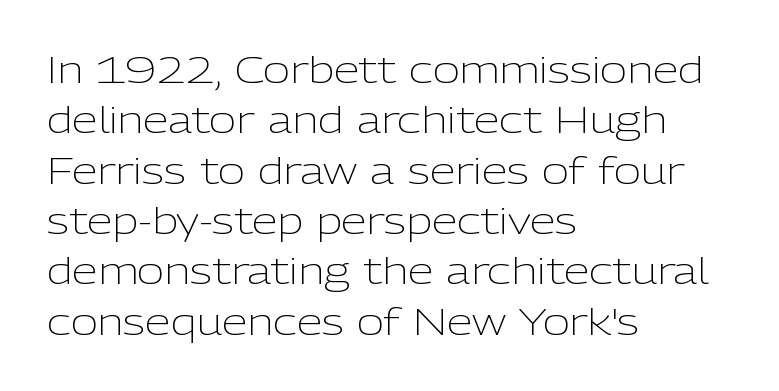
The image shows 37 px light sans-serif type, upright; set left-aligned, normal line spacing (1.36x), normal letter spacing, not underlined; low stroke contrast and a medium x-height.
